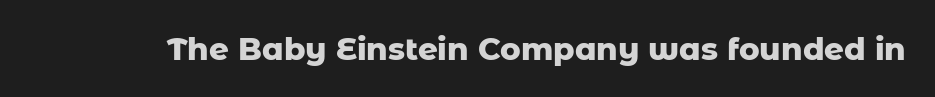
{"serif": "no", "italic": "no", "bold": "yes", "weight": "heavy", "width": "normal", "stroke_contrast": "low", "x_height": "medium", "monospaced": "no", "underline": "no", "letter_spacing": "normal", "letter_spacing_em": 0.0, "glyph_px": 31}
